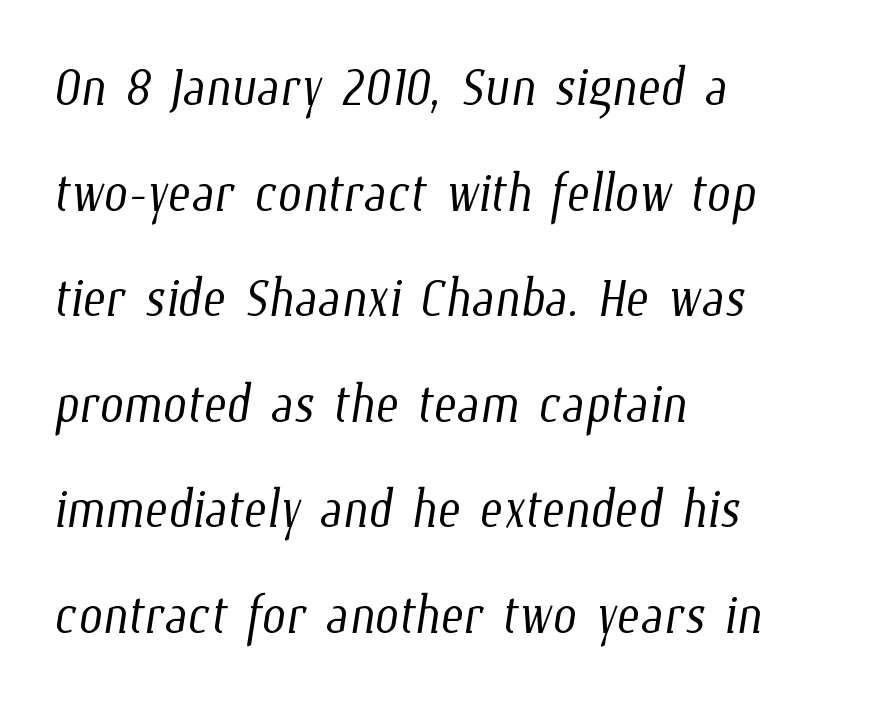
The image shows 69 px light, condensed type; set left-aligned, normal line spacing (1.53x), normal letter spacing, not underlined; low stroke contrast and a medium x-height.
